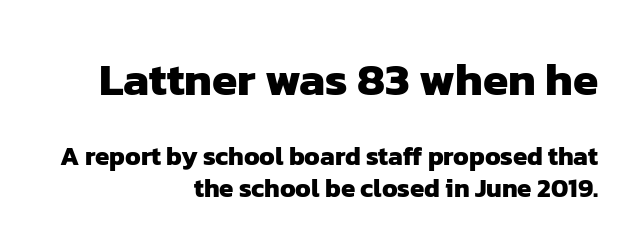
The image shows 46 px heavy sans-serif type; set right-aligned, line spacing 1.21x, normal letter spacing, not underlined; the first (top) block is 1.77x larger; low stroke contrast and a medium x-height.
